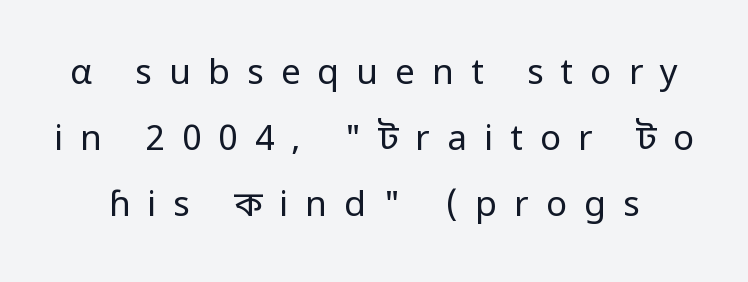
Q: Is the text bold? A: No.
Q: Is the text italic (slanted)? A: No, it is upright.
Q: Is the typeface a serif or a sans-serif typeface? A: Sans-serif.
Q: Is the text underlined? A: No.
Q: Is the spacing between letters normal or unusually wide? A: Unusually wide.
Q: Width (condensed, normal, or wide)? A: Normal.
Q: Stroke contrast? A: Low.
Q: x-height? A: Medium.
Q: Monospaced? A: No.
